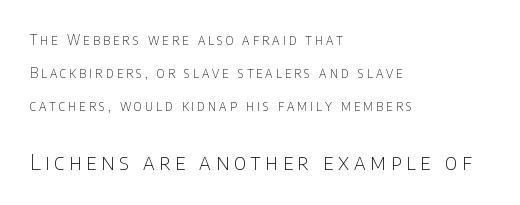
The image shows 22 px text type, upright; set left-aligned, loose line spacing (2.36x), unusually wide letter spacing (+0.21 em), not underlined; the second (bottom) block is 1.57x larger.
